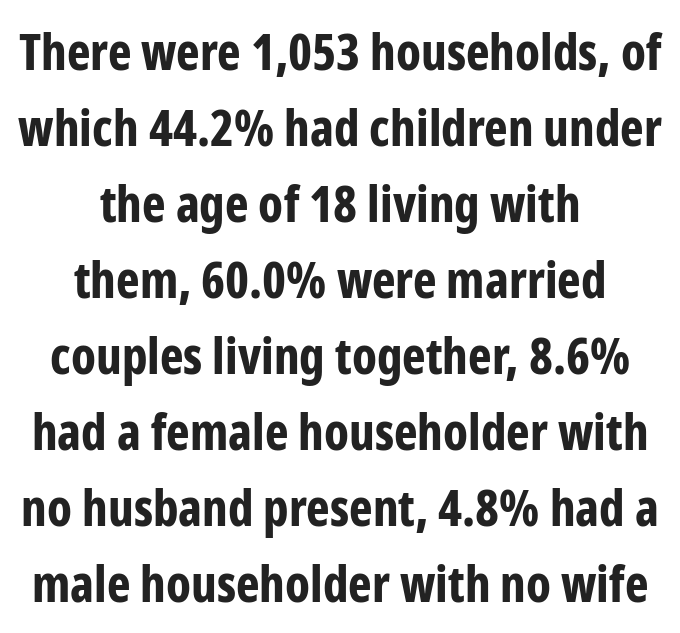
The image shows 50 px bold, condensed sans-serif type, upright; set centered, normal line spacing (1.52x), normal letter spacing, not underlined; low stroke contrast and a medium x-height.
